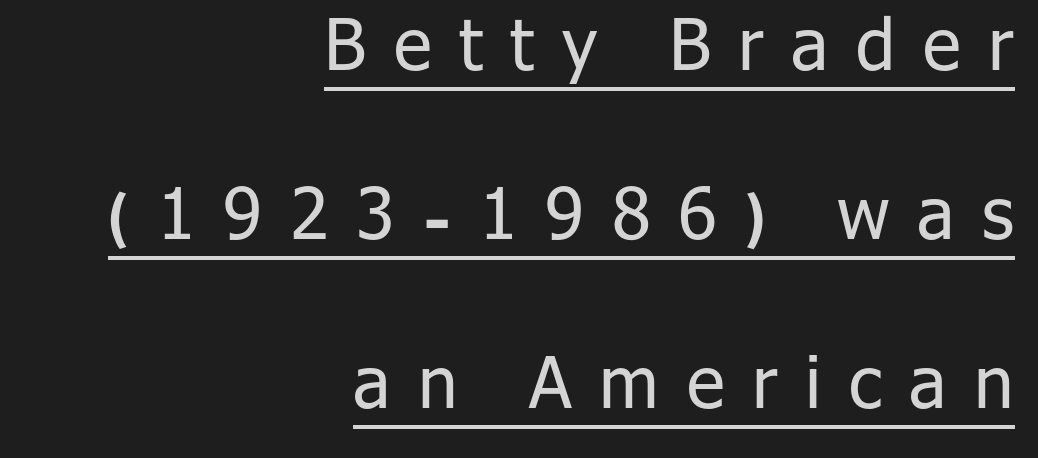
Every row of glyphs terminates at an identical x-position on the right. The string is rendered with underlining switched on. A typesetter would call this heavily tracked-out type. Notice how the stems are strictly vertical — no italics here. What kind of face is this? One without serifs — a sans. Do the characters align in a grid? No, the font is proportional.
